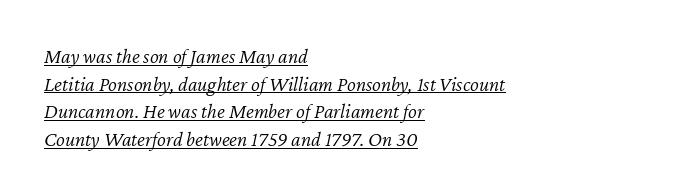
{"italic": "yes", "lean": "right", "slant_degrees": 12, "bold": "no", "underline": "yes", "align": "left", "line_spacing": "normal", "line_spacing_ratio": 1.32, "letter_spacing": "normal", "letter_spacing_em": 0.0, "glyph_px": 21}
